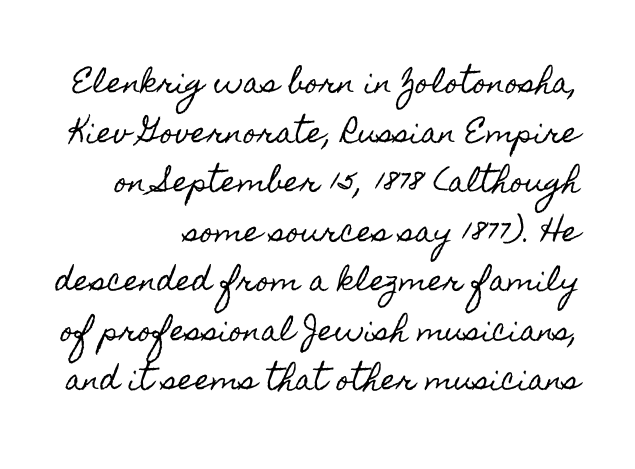
The image shows 28 px condensed type; set right-aligned, line spacing 1.77x, normal letter spacing, not underlined; a small x-height.
